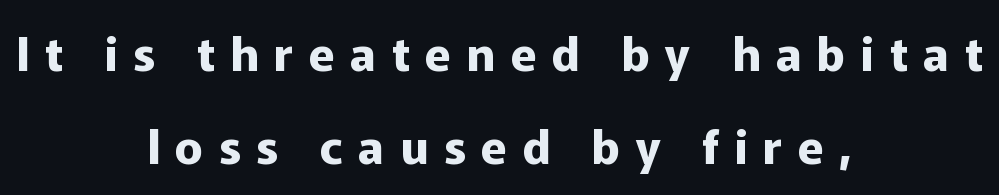
Q: Is the text bold? A: Yes.
Q: Is the text italic (slanted)? A: No, it is upright.
Q: Is the typeface a serif or a sans-serif typeface? A: Sans-serif.
Q: Is the text underlined? A: No.
Q: How is the paragraph aligned? A: Centered.
Q: Is the spacing between letters normal or unusually wide? A: Unusually wide.
Q: Is the spacing between lines tight, normal or loose? A: Loose.
Q: Width (condensed, normal, or wide)? A: Normal.
Q: Stroke contrast? A: Low.
Q: x-height? A: Medium.
Q: Monospaced? A: No.
